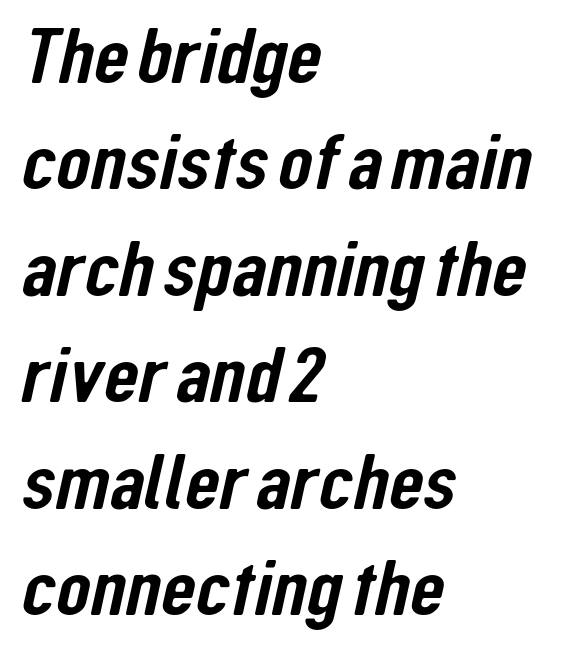
Regular leading. This sample is left-justified, so line endings fall wherever the words run out. Glance below the letters and you will spot only blank space. Characters follow at the spacing the type designer built in. Do the characters align in a grid? No, the font is proportional. Check where the strokes stop: nothing finishes them off — pure sans.
